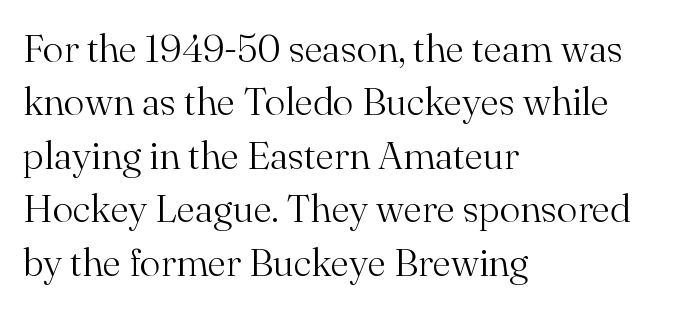
{"serif": "yes", "italic": "no", "bold": "no", "weight": "light", "width": "normal", "stroke_contrast": "medium", "x_height": "small", "monospaced": "no", "underline": "no", "align": "left", "line_spacing": "normal", "line_spacing_ratio": 1.37, "letter_spacing": "normal", "letter_spacing_em": 0.0, "glyph_px": 39}
